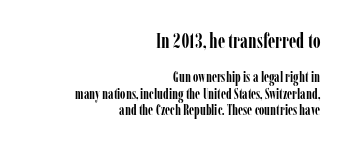
The image shows 20 px bold type, upright; set right-aligned, line spacing 1.17x, normal letter spacing, not underlined; the first (top) block is 1.43x larger.
